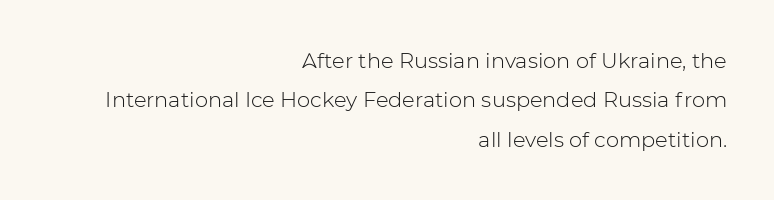
Q: Is the text bold? A: No.
Q: Is the text italic (slanted)? A: No, it is upright.
Q: Is the text underlined? A: No.
Q: How is the paragraph aligned? A: Right-aligned.
Q: Is the spacing between letters normal or unusually wide? A: Normal.
